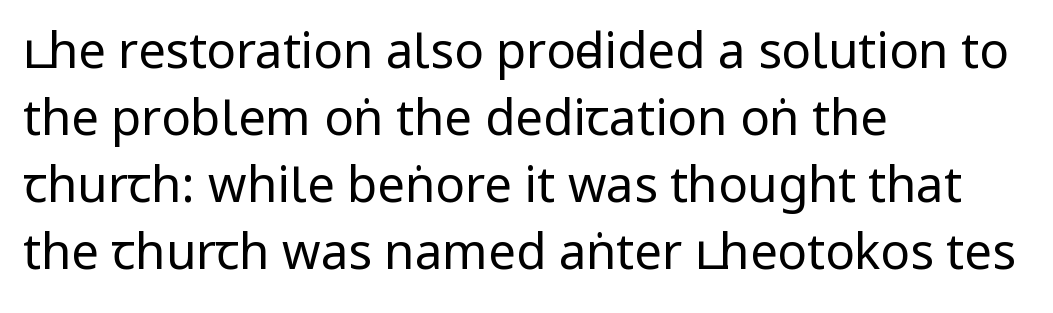
Q: Is the text bold? A: No.
Q: Is the text italic (slanted)? A: No, it is upright.
Q: Is the typeface a serif or a sans-serif typeface? A: Sans-serif.
Q: Is the text underlined? A: No.
Q: How is the paragraph aligned? A: Left-aligned.
Q: Is the spacing between letters normal or unusually wide? A: Normal.
Q: Is the spacing between lines tight, normal or loose? A: Normal.
Q: Width (condensed, normal, or wide)? A: Condensed.
Q: Stroke contrast? A: Low.
Q: x-height? A: Large.
Q: Monospaced? A: No.
